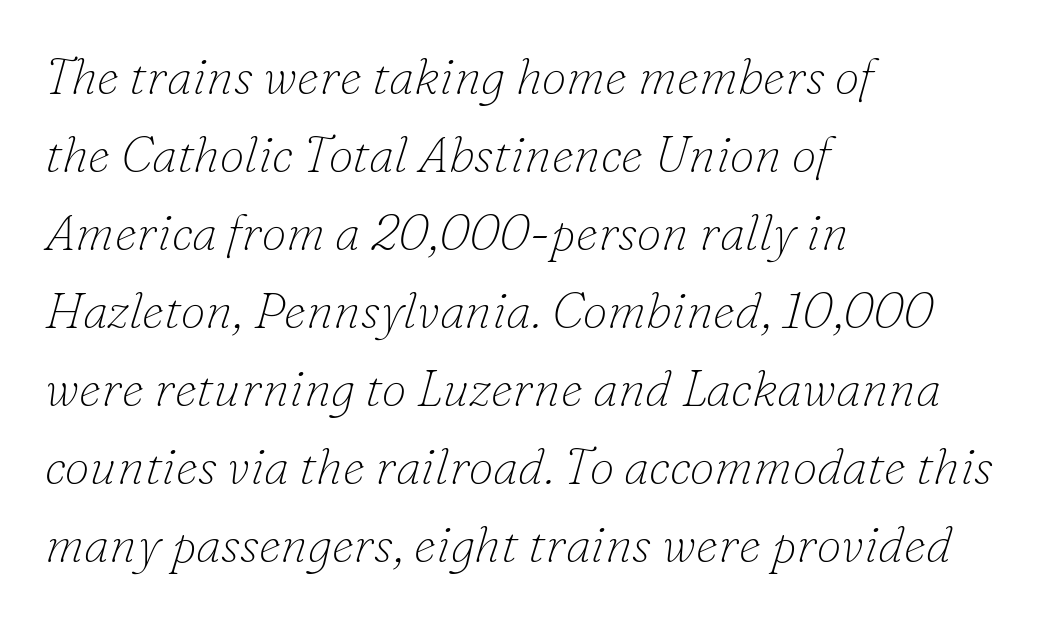
Q: Is the text bold? A: No.
Q: Is the text italic (slanted)? A: Yes, it leans right by about 16 degrees.
Q: Is the typeface a serif or a sans-serif typeface? A: Serif.
Q: Is the text underlined? A: No.
Q: How is the paragraph aligned? A: Left-aligned.
Q: Is the spacing between letters normal or unusually wide? A: Normal.
Q: Is the spacing between lines tight, normal or loose? A: Normal.
Q: Width (condensed, normal, or wide)? A: Normal.
Q: Stroke contrast? A: Low.
Q: x-height? A: Small.
Q: Monospaced? A: No.
